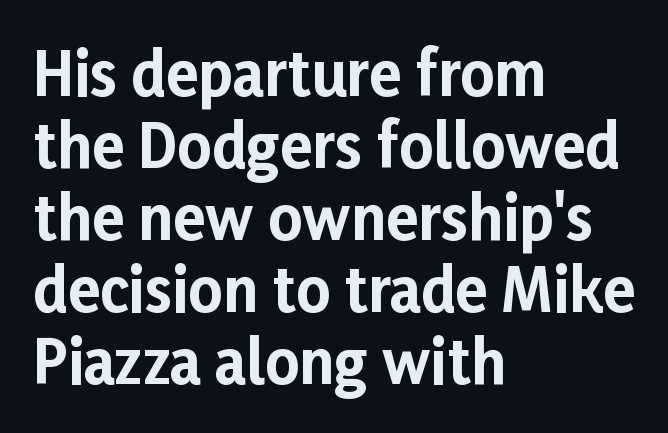
The image shows 59 px bold sans-serif type, upright; set left-aligned, line spacing 1.22x, normal letter spacing, not underlined; low stroke contrast and a medium x-height.
